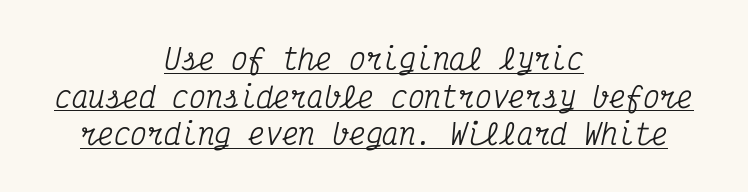
{"serif": "yes", "italic": "yes", "lean": "right", "slant_degrees": 12, "width": "condensed", "stroke_contrast": "medium", "x_height": "medium", "monospaced": "yes", "underline": "yes", "align": "center", "line_spacing": "normal", "line_spacing_ratio": 1.34, "letter_spacing": "normal", "letter_spacing_em": 0.0, "glyph_px": 28}
